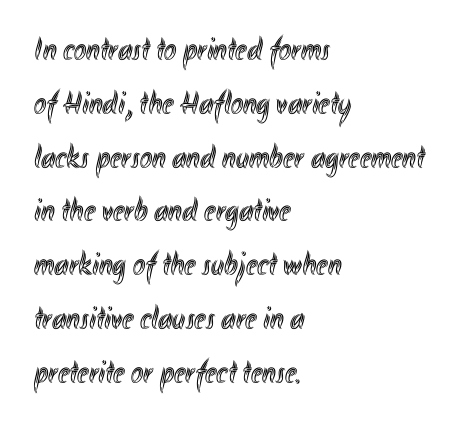
The image shows 33 px condensed type; set left-aligned, normal line spacing (1.63x), normal letter spacing, not underlined; a small x-height.
